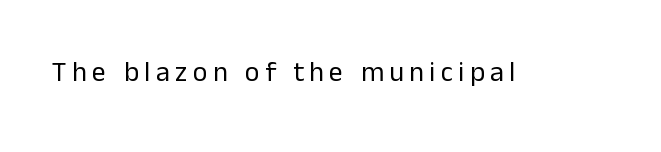
The image shows 28 px regular-weight sans-serif type, upright; set not underlined; low stroke contrast and a medium x-height.
